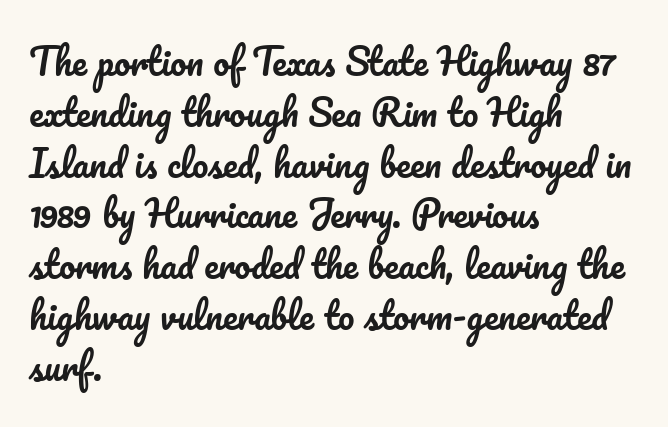
This sample uses plain, unmodified letter spacing. Glance below the letters and you will spot only blank space. Visually the block forms a straight wall on the left and a jagged coastline on the right. The rendering uses a moderate line-height, typical for paragraphs. Looks like regular typesetting: each glyph gets only the width it needs.
